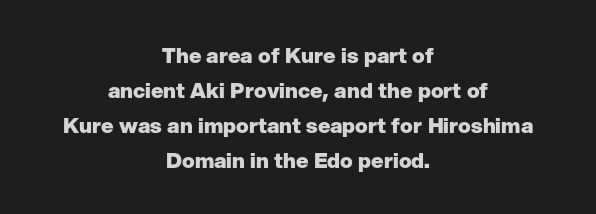
The image shows 21 px bold type, upright; set centered, normal line spacing (1.66x), normal letter spacing, not underlined.
